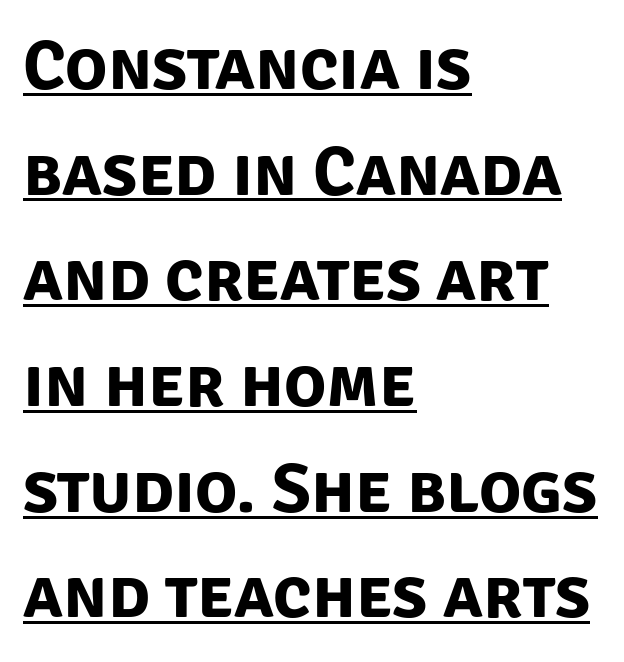
Q: Is the text bold? A: Yes.
Q: Is the typeface a serif or a sans-serif typeface? A: Sans-serif.
Q: Is the text underlined? A: Yes.
Q: How is the paragraph aligned? A: Left-aligned.
Q: Is the spacing between letters normal or unusually wide? A: Normal.
Q: Is the spacing between lines tight, normal or loose? A: Normal.
Q: Width (condensed, normal, or wide)? A: Normal.
Q: Stroke contrast? A: Low.
Q: x-height? A: Large.
Q: Monospaced? A: No.
